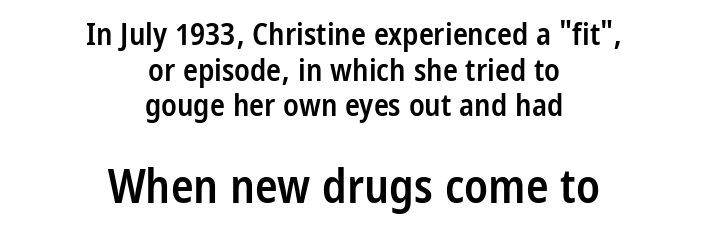
This sample has the flowing, uneven cadence of proportional lettering. Default kerning and tracking; the words read as compact shapes. Line starts and ends both wander, symmetrically. Underlining? Definitely not there. Tightly led — the rows are bunched. The characters look somewhat weighty, a semibold short of true bold.
